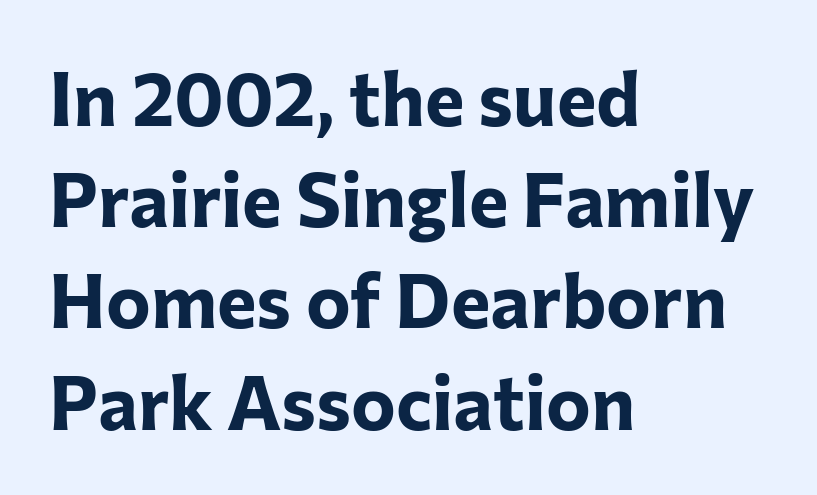
Q: Is the text bold? A: Yes.
Q: Is the text italic (slanted)? A: No, it is upright.
Q: Is the typeface a serif or a sans-serif typeface? A: Sans-serif.
Q: Is the text underlined? A: No.
Q: How is the paragraph aligned? A: Left-aligned.
Q: Is the spacing between letters normal or unusually wide? A: Normal.
Q: Is the spacing between lines tight, normal or loose? A: Normal.
Q: Width (condensed, normal, or wide)? A: Normal.
Q: Stroke contrast? A: Low.
Q: x-height? A: Medium.
Q: Monospaced? A: No.
